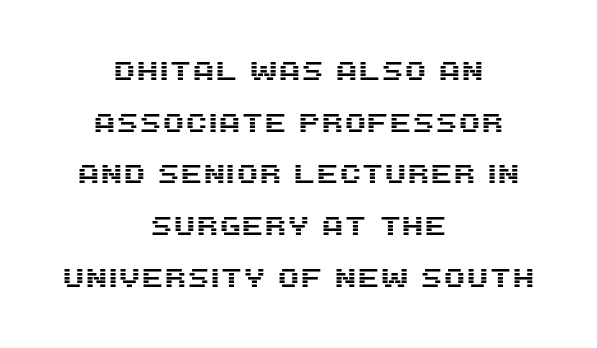
The image shows 26 px text type, upright; set centered, loose line spacing (1.99x), normal letter spacing, not underlined.
